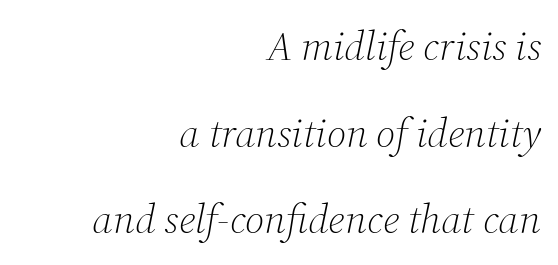
{"serif": "yes", "italic": "yes", "lean": "right", "slant_degrees": 12, "bold": "no", "weight": "light", "width": "normal", "stroke_contrast": "medium", "x_height": "medium", "monospaced": "no", "underline": "no", "align": "right", "line_spacing": "loose", "line_spacing_ratio": 2.11, "letter_spacing": "normal", "letter_spacing_em": 0.0, "glyph_px": 41}
